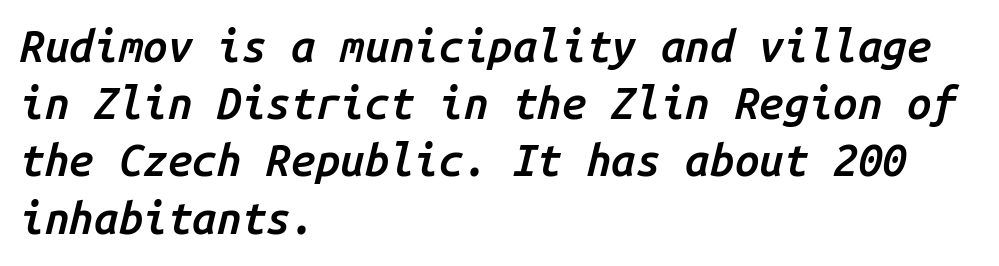
{"italic": "yes", "lean": "right", "slant_degrees": 14, "bold": "semi", "weight": "semibold", "width": "normal", "stroke_contrast": "low", "x_height": "medium", "monospaced": "yes", "underline": "no", "align": "left", "line_spacing": "normal", "line_spacing_ratio": 1.3, "letter_spacing": "normal", "letter_spacing_em": 0.0, "glyph_px": 44}
